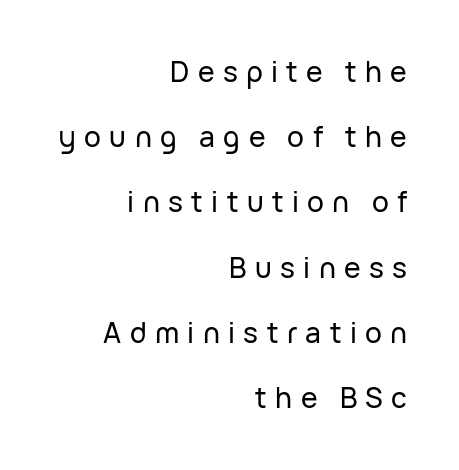
The letters are spread apart with noticeably loose tracking. The passage is arranged like a letterhead date or caption credit — flush right. The letters advance in unequal steps, a hallmark of proportional type. This is the regular roman posture of the typeface. Decoration check: the copy has no underline. Check where the strokes stop: nothing finishes them off — pure sans.
